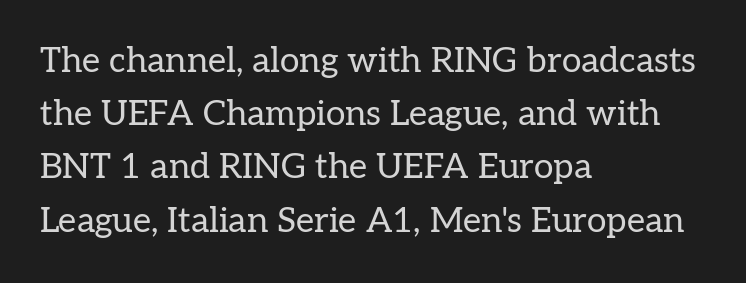
{"serif": "yes", "italic": "no", "bold": "no", "weight": "regular", "width": "normal", "stroke_contrast": "low", "x_height": "medium", "monospaced": "no", "underline": "no", "align": "left", "line_spacing": "normal", "line_spacing_ratio": 1.52, "letter_spacing": "normal", "letter_spacing_em": 0.0, "glyph_px": 35}
